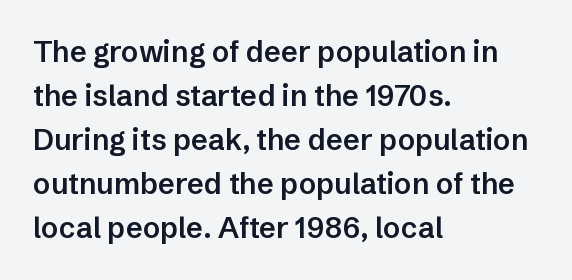
The image shows 29 px semibold sans-serif type, upright; set left-aligned, normal line spacing (1.52x), normal letter spacing, not underlined; low stroke contrast and a medium x-height.
